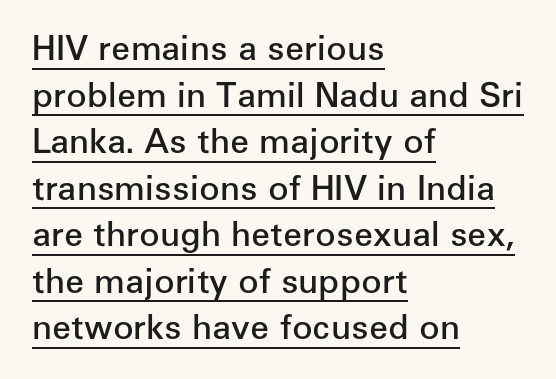
Q: Is the text bold? A: Semi-bold.
Q: Is the text italic (slanted)? A: No, it is upright.
Q: Is the typeface a serif or a sans-serif typeface? A: Sans-serif.
Q: Is the text underlined? A: Yes.
Q: How is the paragraph aligned? A: Left-aligned.
Q: Is the spacing between letters normal or unusually wide? A: Normal.
Q: Is the spacing between lines tight, normal or loose? A: Normal.
Q: Width (condensed, normal, or wide)? A: Normal.
Q: Stroke contrast? A: Low.
Q: x-height? A: Medium.
Q: Monospaced? A: No.
